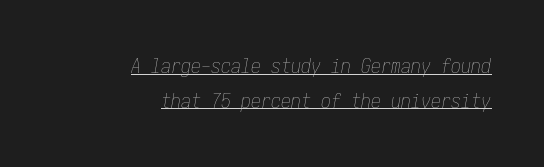
The type is set solid horizontally, with unmodified tracking. The font's italic variant was chosen for this text. Counters stay open thanks to moderate or lighter strokes. Compared with undecorated copy, this sample adds a rule below the words.
